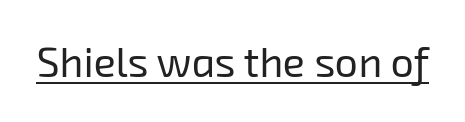
{"serif": "no", "bold": "no", "weight": "regular", "width": "normal", "stroke_contrast": "low", "x_height": "medium", "monospaced": "no", "underline": "yes", "letter_spacing": "normal", "letter_spacing_em": 0.0, "glyph_px": 41}
